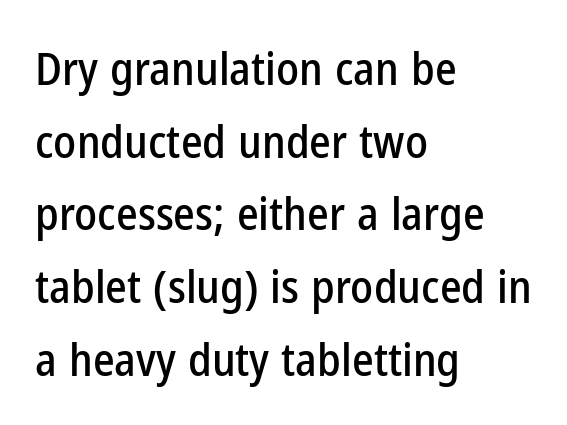
Quick note: not italic, upright. Nope, no serifs anywhere on these letters. Students, observe: this is what conventionally led text looks like. Is this a fixed-width face? No — the glyphs have proportional, varying widths. Reading down the block, your eye returns to a fixed left position each line.
